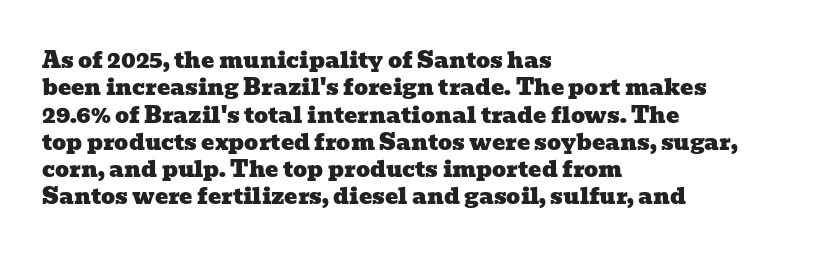
Q: Is the text underlined? A: No.
Q: How is the paragraph aligned? A: Left-aligned.
Q: Is the spacing between letters normal or unusually wide? A: Normal.
